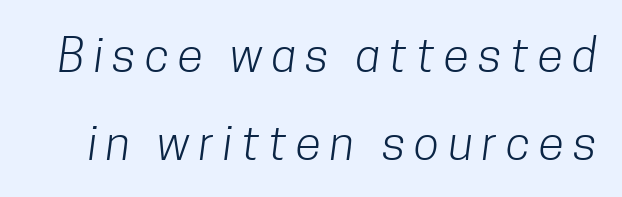
Q: Is the text bold? A: No.
Q: Is the typeface a serif or a sans-serif typeface? A: Sans-serif.
Q: Is the text underlined? A: No.
Q: Width (condensed, normal, or wide)? A: Condensed.
Q: Stroke contrast? A: Low.
Q: x-height? A: Medium.
Q: Monospaced? A: No.
